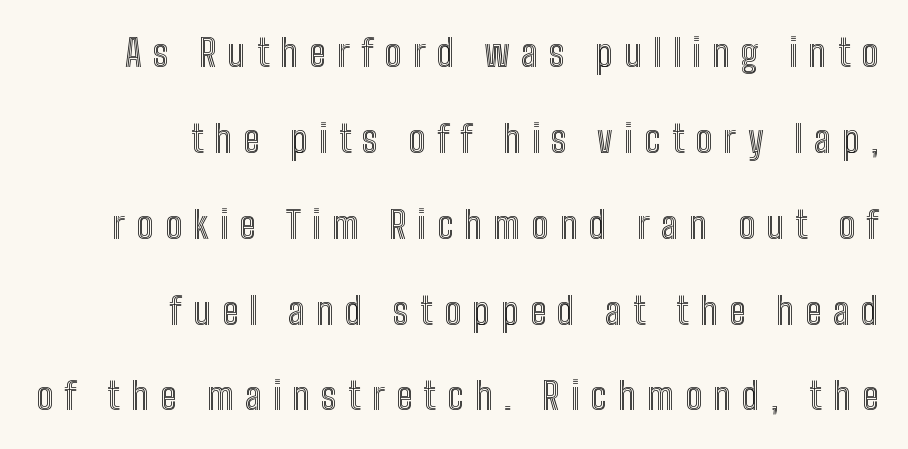
{"italic": "no", "width": "condensed", "x_height": "medium", "monospaced": "no", "underline": "no", "align": "right", "line_spacing": "loose", "line_spacing_ratio": 2.32, "letter_spacing": "wide", "letter_spacing_em": 0.31, "glyph_px": 37}
